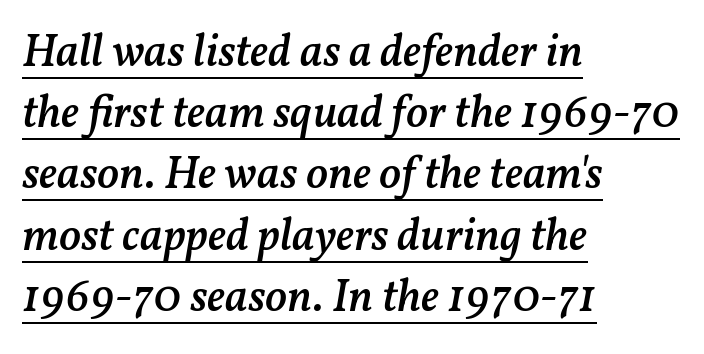
The image shows 46 px semibold type, italic (leaning right); set left-aligned, normal line spacing (1.33x), normal letter spacing, underlined; medium stroke contrast and a medium x-height.
